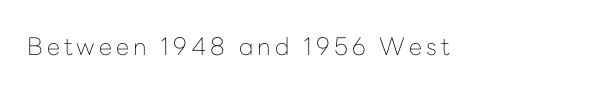
Q: Is the text bold? A: No.
Q: Is the text italic (slanted)? A: No, it is upright.
Q: Is the text underlined? A: No.
